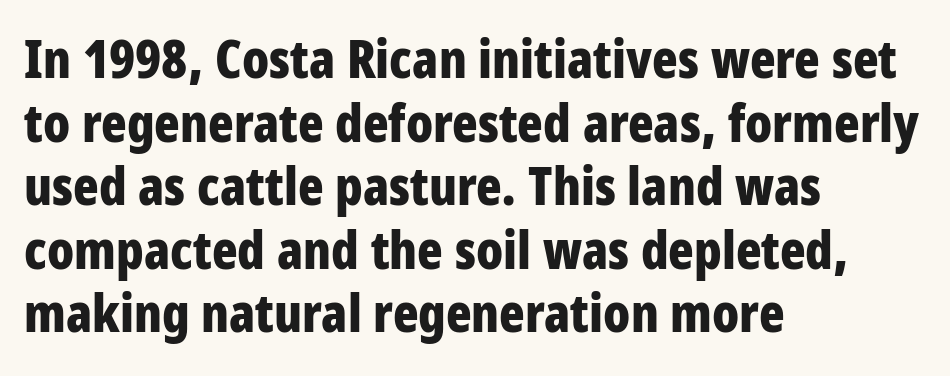
Q: Is the text bold? A: Yes.
Q: Is the text italic (slanted)? A: No, it is upright.
Q: Is the typeface a serif or a sans-serif typeface? A: Sans-serif.
Q: Is the text underlined? A: No.
Q: How is the paragraph aligned? A: Left-aligned.
Q: Is the spacing between letters normal or unusually wide? A: Normal.
Q: Width (condensed, normal, or wide)? A: Condensed.
Q: Stroke contrast? A: Low.
Q: x-height? A: Large.
Q: Monospaced? A: No.
